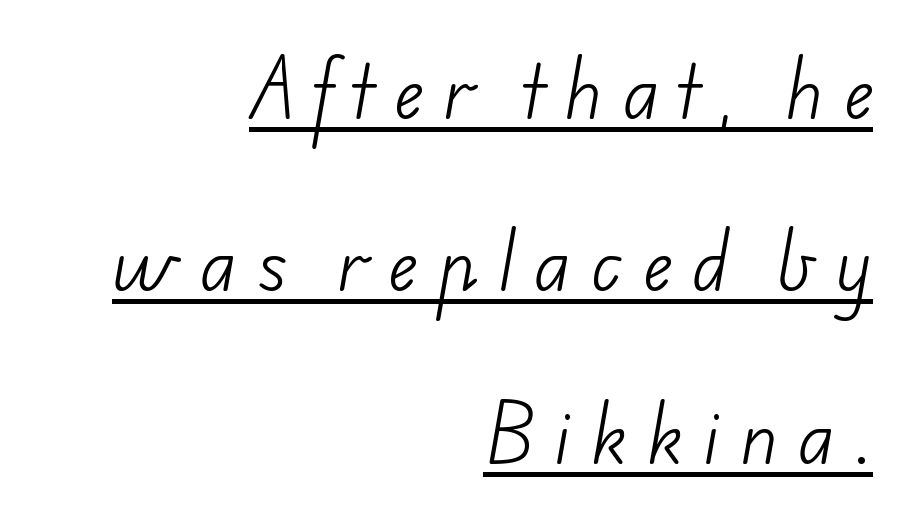
The ragged edge is on the left, which tells us the setting is flush right. No feet cap the strokes, marking this as sans-serif type. Here the designer chose a conventional face with non-uniform glyph widths. No heavy texture on the line: the type isn't bold. These lines stand farther apart than default settings would place them.
